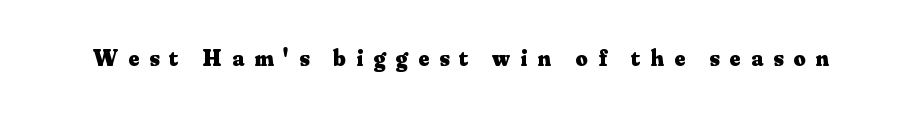
Plain, unruled lines of type. Caption: expanded tracking, letters set apart. Caption: bold face, heavy strokes. It's the straight-up-and-down kind of type.
